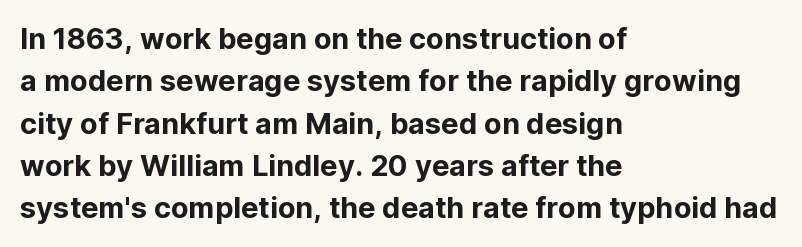
The image shows 29 px sans-serif type, upright; set left-aligned, normal line spacing (1.46x), normal letter spacing, not underlined; low stroke contrast and a medium x-height.
